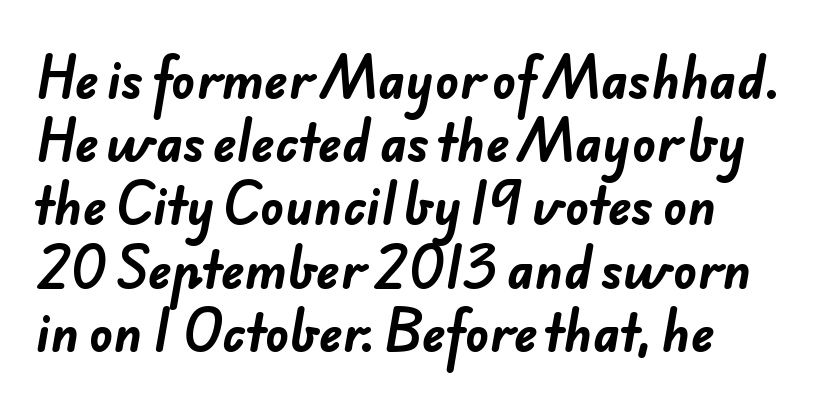
Q: Is the text bold? A: Yes.
Q: Is the typeface a serif or a sans-serif typeface? A: Sans-serif.
Q: Is the text underlined? A: No.
Q: How is the paragraph aligned? A: Left-aligned.
Q: Is the spacing between letters normal or unusually wide? A: Normal.
Q: Is the spacing between lines tight, normal or loose? A: Normal.
Q: Width (condensed, normal, or wide)? A: Normal.
Q: Stroke contrast? A: Low.
Q: x-height? A: Small.
Q: Monospaced? A: No.
